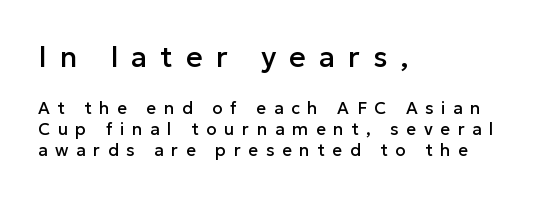
The image shows 29 px sans-serif type, upright; set left-aligned, line spacing 1.23x, unusually wide letter spacing (+0.45 em), not underlined; the first (top) block is 1.71x larger; low stroke contrast and a medium x-height.
